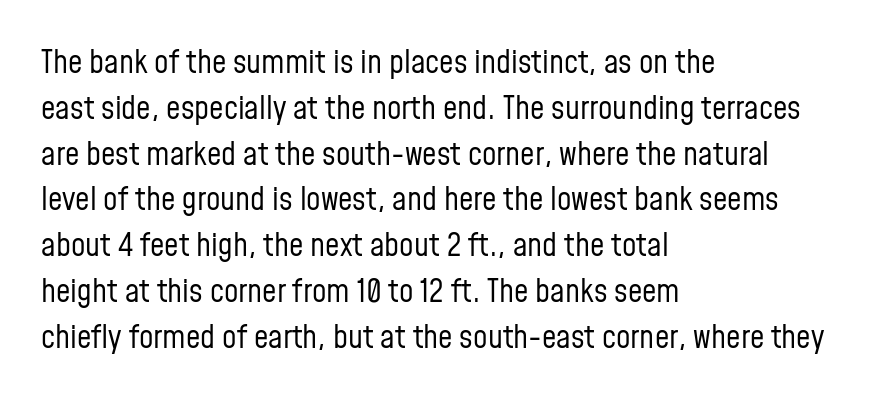
The rendering uses natural spacing where letterforms have individual widths. Layout note: lines flush left. What stands out about the letter spacing? Nothing — it is the standard amount. Regular leading.
